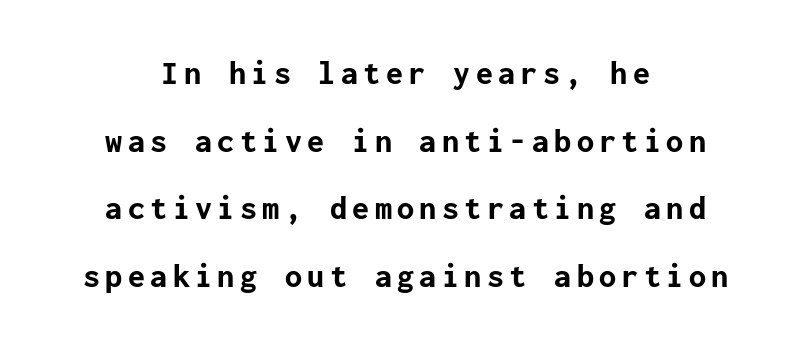
Q: Is the text bold? A: Yes.
Q: Is the text italic (slanted)? A: No, it is upright.
Q: Is the typeface a serif or a sans-serif typeface? A: Sans-serif.
Q: Is the text underlined? A: No.
Q: How is the paragraph aligned? A: Centered.
Q: Is the spacing between lines tight, normal or loose? A: Loose.
Q: Width (condensed, normal, or wide)? A: Normal.
Q: Stroke contrast? A: Low.
Q: x-height? A: Medium.
